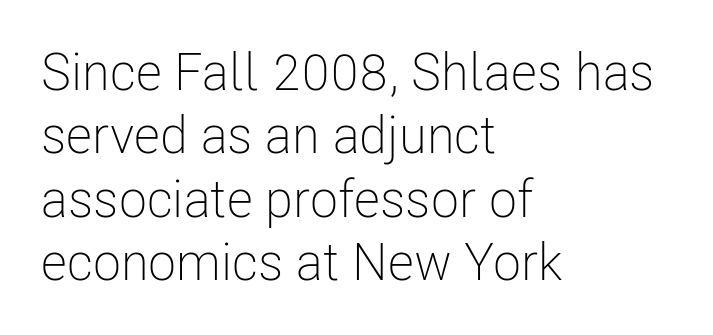
Q: Is the text bold? A: No.
Q: Is the text italic (slanted)? A: No, it is upright.
Q: Is the typeface a serif or a sans-serif typeface? A: Sans-serif.
Q: Is the text underlined? A: No.
Q: How is the paragraph aligned? A: Left-aligned.
Q: Is the spacing between letters normal or unusually wide? A: Normal.
Q: Width (condensed, normal, or wide)? A: Condensed.
Q: Stroke contrast? A: Low.
Q: x-height? A: Medium.
Q: Monospaced? A: No.
